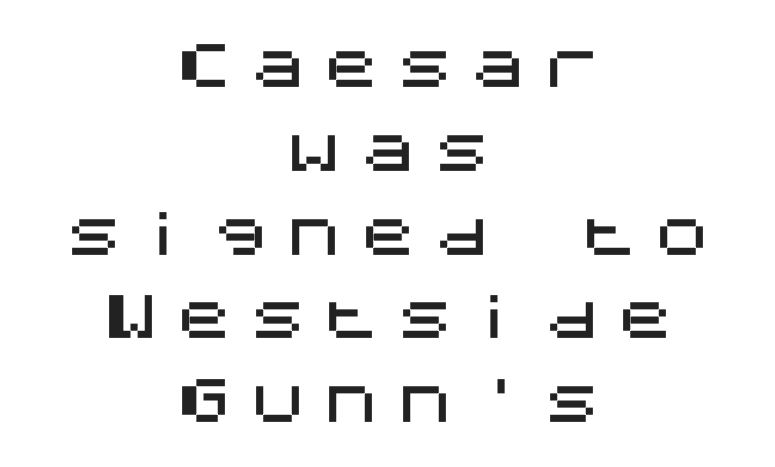
{"serif": "no", "italic": "no", "width": "normal", "stroke_contrast": "medium", "x_height": "large", "underline": "no", "align": "center", "line_spacing": "normal", "line_spacing_ratio": 1.47, "letter_spacing": "wide", "letter_spacing_em": 0.29, "glyph_px": 57}
